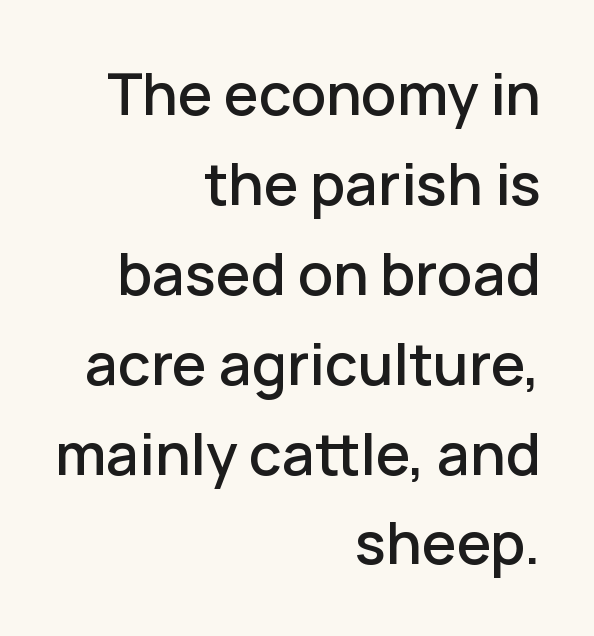
The image shows 58 px sans-serif type, upright; set right-aligned, normal line spacing (1.55x), normal letter spacing, not underlined; low stroke contrast and a medium x-height.
